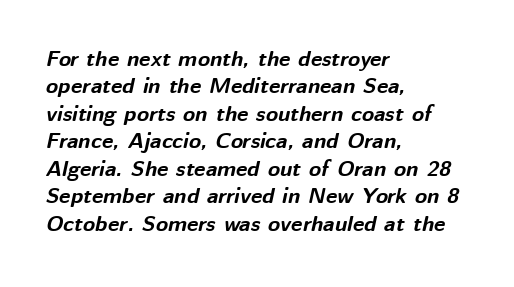
{"italic": "yes", "lean": "right", "slant_degrees": 12, "bold": "yes", "underline": "no", "align": "left", "line_spacing": "normal", "line_spacing_ratio": 1.25, "letter_spacing": "normal", "letter_spacing_em": 0.0, "glyph_px": 22}
